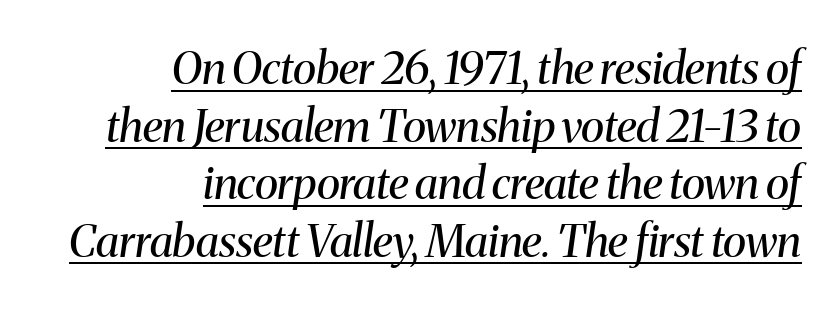
{"serif": "yes", "italic": "yes", "lean": "right", "slant_degrees": 8, "bold": "no", "weight": "regular", "width": "normal", "stroke_contrast": "medium", "x_height": "medium", "monospaced": "no", "underline": "yes", "align": "right", "line_spacing": "normal", "line_spacing_ratio": 1.28, "letter_spacing": "normal", "letter_spacing_em": 0.0, "glyph_px": 45}
